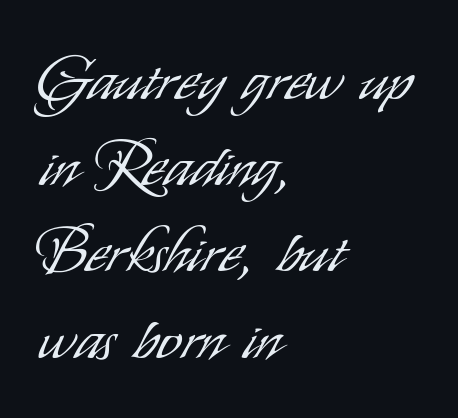
The gap between lines stays unmarked. Interline gaps are of average width in this sample. Here the glyphs are tracked normally, forming tight word shapes. Left-aligned paragraph, ragged on the right.
